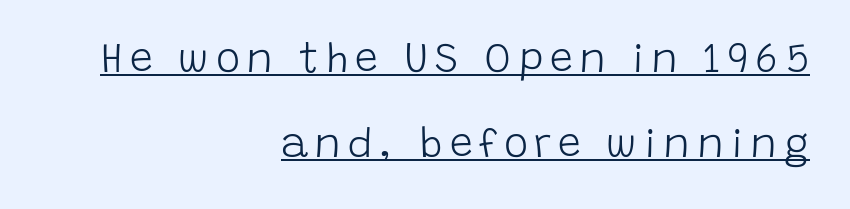
Q: Is the text bold? A: No.
Q: Is the text italic (slanted)? A: No, it is upright.
Q: Is the typeface a serif or a sans-serif typeface? A: Sans-serif.
Q: Is the text underlined? A: Yes.
Q: How is the paragraph aligned? A: Right-aligned.
Q: Is the spacing between lines tight, normal or loose? A: Loose.
Q: Width (condensed, normal, or wide)? A: Normal.
Q: Stroke contrast? A: Low.
Q: x-height? A: Large.
Q: Monospaced? A: No.
